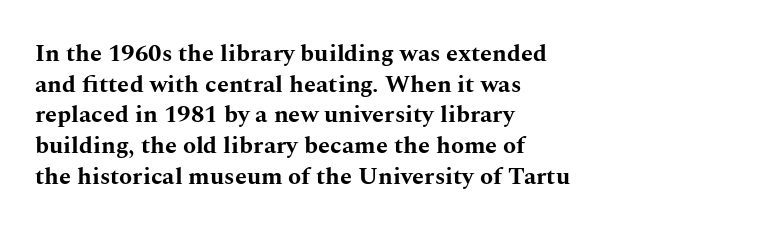
Q: Is the text bold? A: Yes.
Q: Is the text italic (slanted)? A: No, it is upright.
Q: Is the text underlined? A: No.
Q: How is the paragraph aligned? A: Left-aligned.
Q: Is the spacing between letters normal or unusually wide? A: Normal.
Q: Is the spacing between lines tight, normal or loose? A: Normal.
